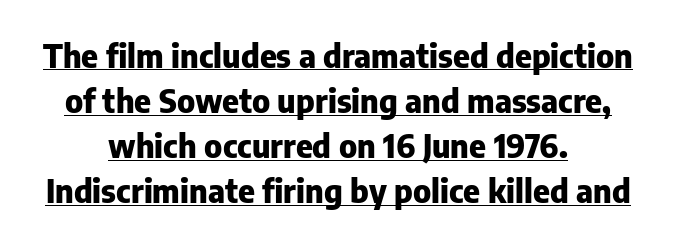
Weight: bold. The vertical gap from one line to the next is medium. In CSS terms this would be text-align: center. Compared with undecorated copy, this sample adds a rule below the words.
